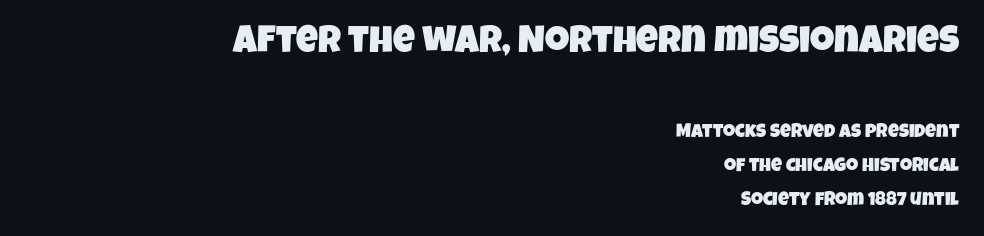
Q: Is the typeface a serif or a sans-serif typeface? A: Sans-serif.
Q: Is the text underlined? A: No.
Q: How is the paragraph aligned? A: Right-aligned.
Q: Is the spacing between letters normal or unusually wide? A: Normal.
Q: Which block of text is set in a larger size, the first (top) or the second (bottom)? A: The first (top) one.
Q: Width (condensed, normal, or wide)? A: Condensed.
Q: Stroke contrast? A: Low.
Q: x-height? A: Large.
Q: Monospaced? A: No.
